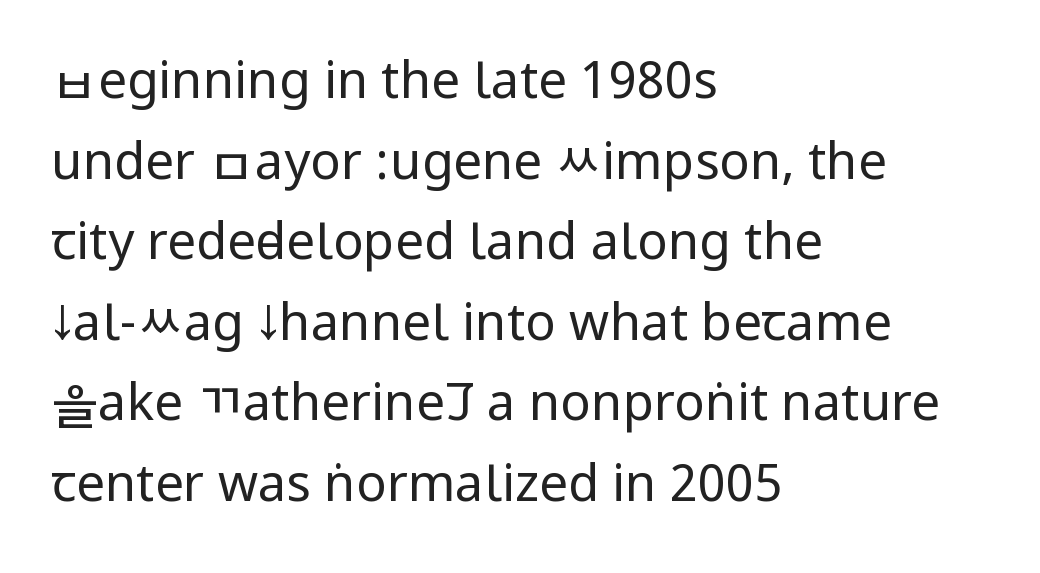
Q: Is the text bold? A: No.
Q: Is the text italic (slanted)? A: No, it is upright.
Q: Is the typeface a serif or a sans-serif typeface? A: Sans-serif.
Q: Is the text underlined? A: No.
Q: How is the paragraph aligned? A: Left-aligned.
Q: Is the spacing between letters normal or unusually wide? A: Normal.
Q: Is the spacing between lines tight, normal or loose? A: Normal.
Q: Width (condensed, normal, or wide)? A: Condensed.
Q: Stroke contrast? A: Low.
